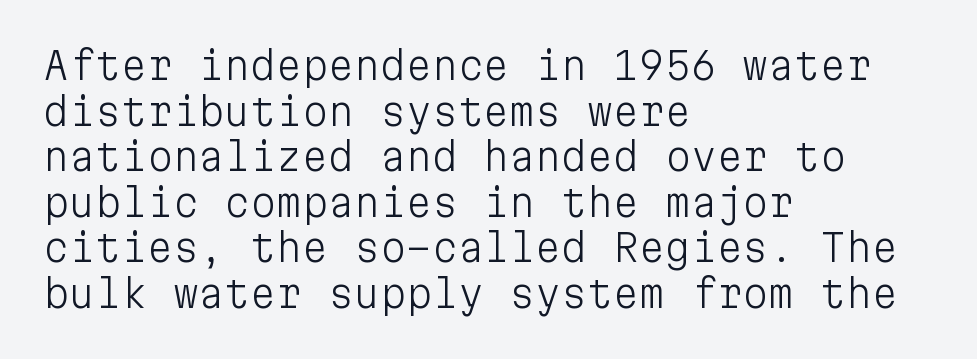
The image shows 37 px light sans-serif type, upright, monospaced; set left-aligned, line spacing 1.23x, normal letter spacing, not underlined; low stroke contrast and a medium x-height.
